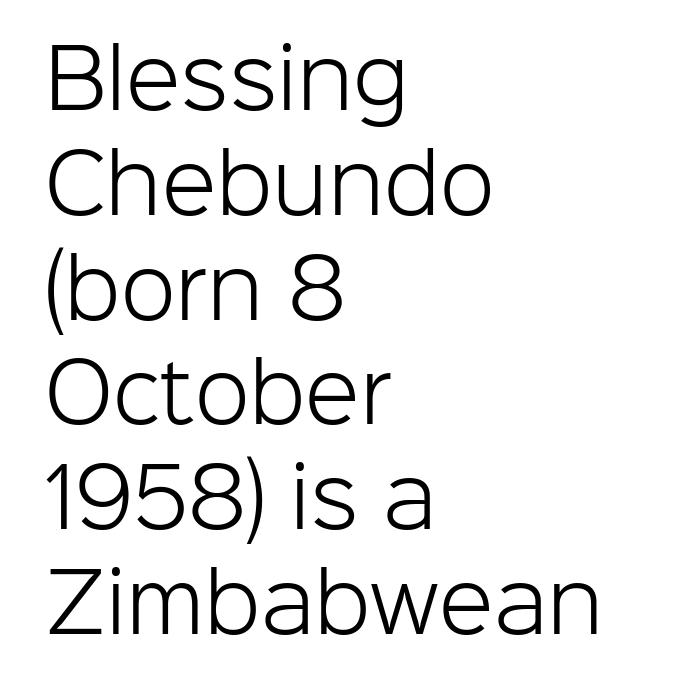
The image shows 80 px light sans-serif type, upright; set left-aligned, normal line spacing (1.31x), normal letter spacing, not underlined; low stroke contrast and a medium x-height.
